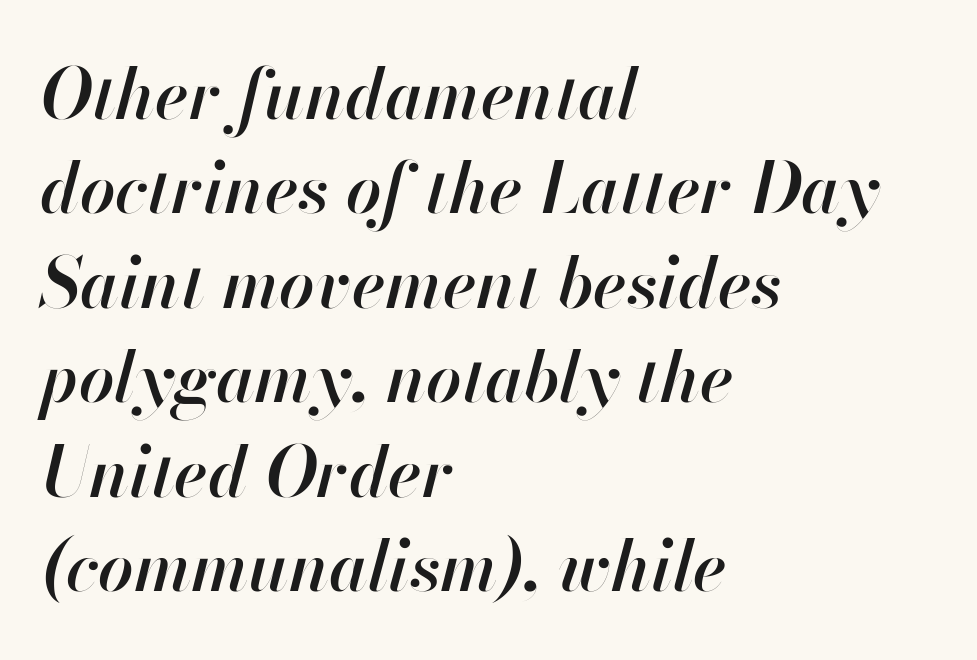
{"italic": "yes", "lean": "right", "slant_degrees": 13, "bold": "semi", "weight": "semibold", "width": "normal", "stroke_contrast": "high", "x_height": "small", "monospaced": "no", "underline": "no", "align": "left", "line_spacing": "normal", "line_spacing_ratio": 1.35, "letter_spacing": "normal", "letter_spacing_em": 0.0, "glyph_px": 70}
